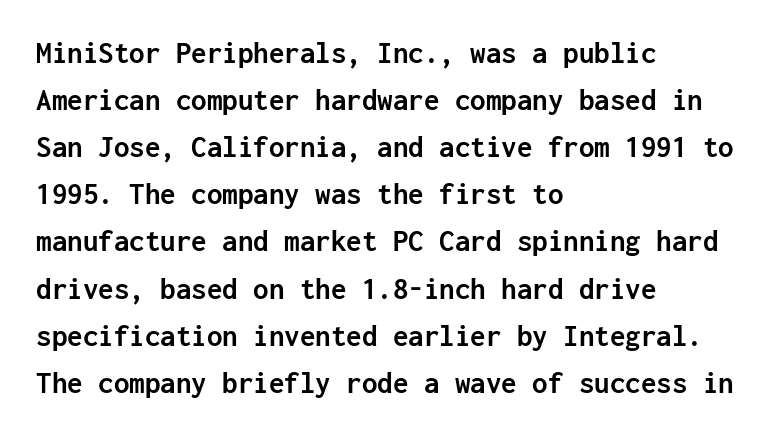
Q: Is the text bold? A: Yes.
Q: Is the text italic (slanted)? A: No, it is upright.
Q: Is the typeface a serif or a sans-serif typeface? A: Sans-serif.
Q: Is the text underlined? A: No.
Q: How is the paragraph aligned? A: Left-aligned.
Q: Is the spacing between letters normal or unusually wide? A: Normal.
Q: Is the spacing between lines tight, normal or loose? A: Normal.
Q: Width (condensed, normal, or wide)? A: Normal.
Q: Stroke contrast? A: Low.
Q: x-height? A: Medium.
Q: Monospaced? A: Yes.
